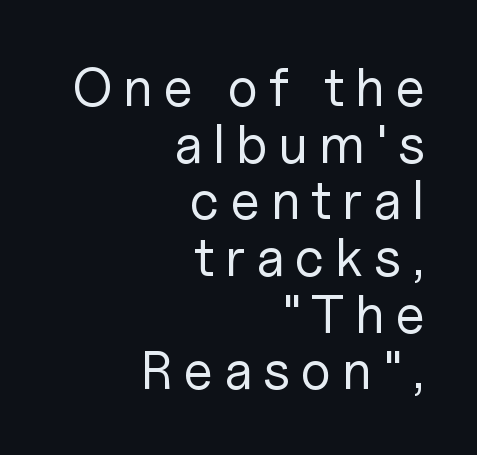
{"serif": "no", "italic": "no", "bold": "no", "weight": "regular", "width": "normal", "stroke_contrast": "low", "x_height": "medium", "monospaced": "no", "underline": "no", "align": "right", "line_spacing": "tight", "line_spacing_ratio": 1.05, "letter_spacing": "wide", "letter_spacing_em": 0.2, "glyph_px": 54}
